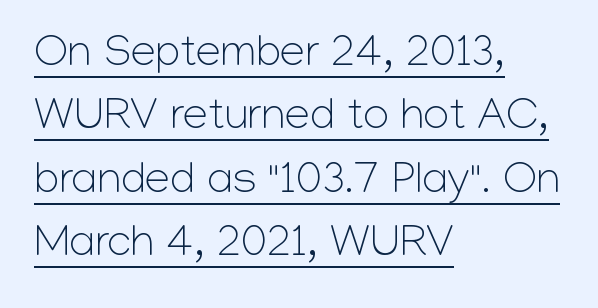
{"serif": "no", "italic": "no", "bold": "no", "weight": "light", "width": "normal", "stroke_contrast": "low", "x_height": "medium", "monospaced": "no", "underline": "yes", "align": "left", "line_spacing": "normal", "line_spacing_ratio": 1.41, "letter_spacing": "normal", "letter_spacing_em": 0.0, "glyph_px": 45}
